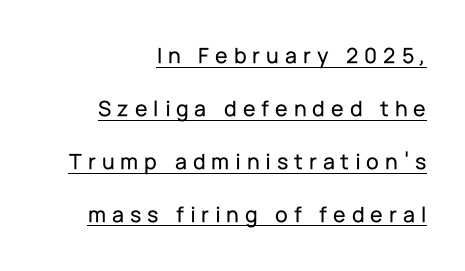
Q: Is the text italic (slanted)? A: No, it is upright.
Q: Is the text underlined? A: Yes.
Q: How is the paragraph aligned? A: Right-aligned.
Q: Is the spacing between letters normal or unusually wide? A: Unusually wide.
Q: Is the spacing between lines tight, normal or loose? A: Loose.
